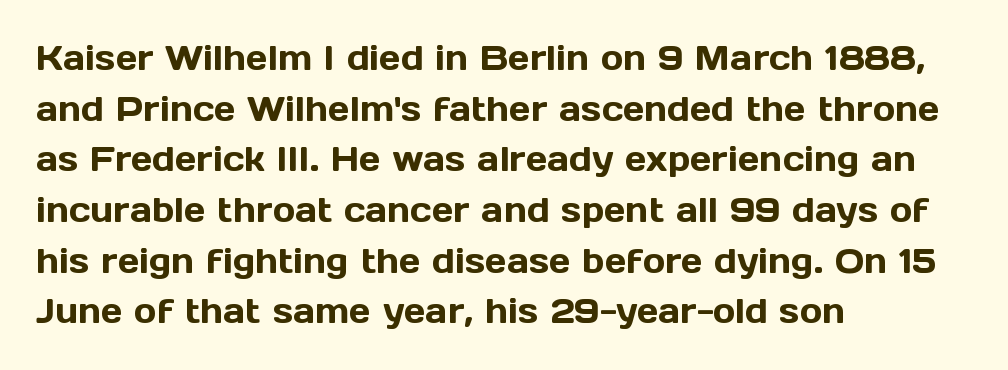
Q: Is the text italic (slanted)? A: No, it is upright.
Q: Is the typeface a serif or a sans-serif typeface? A: Sans-serif.
Q: Is the text underlined? A: No.
Q: How is the paragraph aligned? A: Left-aligned.
Q: Is the spacing between letters normal or unusually wide? A: Normal.
Q: Is the spacing between lines tight, normal or loose? A: Normal.
Q: Width (condensed, normal, or wide)? A: Normal.
Q: x-height? A: Medium.
Q: Monospaced? A: No.
